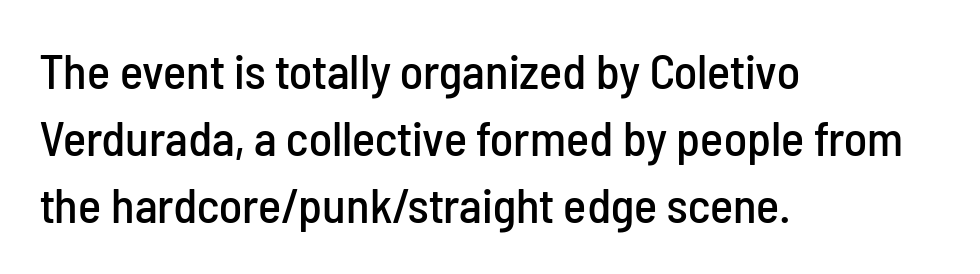
The space directly below the letters is spotless. The letters sit at their default tracking, neither squeezed nor spread. Horizontal bands of white between lines are of average thickness. Unlike italic type, these characters show no tilt at all. Reading down the block, your eye returns to a fixed left position each line. The glyphs in this specimen are sans serif.
